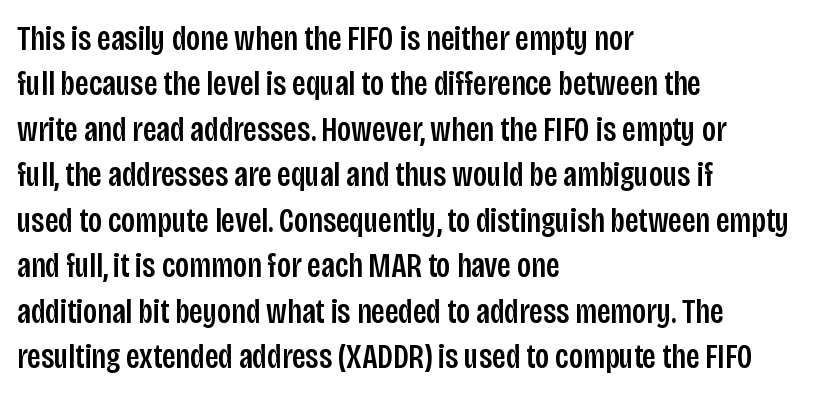
Line beginnings align vertically; line endings do not. Is there much room between lines? A standard amount, neither cramped nor airy. The letters stand upright; this is a roman face. This sample has the flowing, uneven cadence of proportional lettering. The face used here is rendered with its standard letterfit. Bare-footed words on every line.
